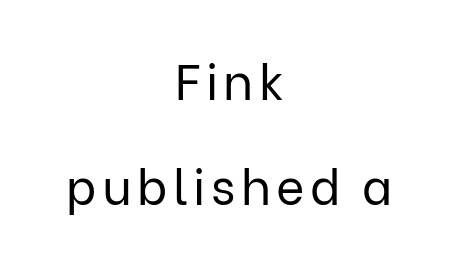
Examine the stroke ends and you'll find no serifs. The lines in this sample share a center point and differ in where they start and stop. The designer dialed line spacing up above the default. Check under the words: just untouched page.
